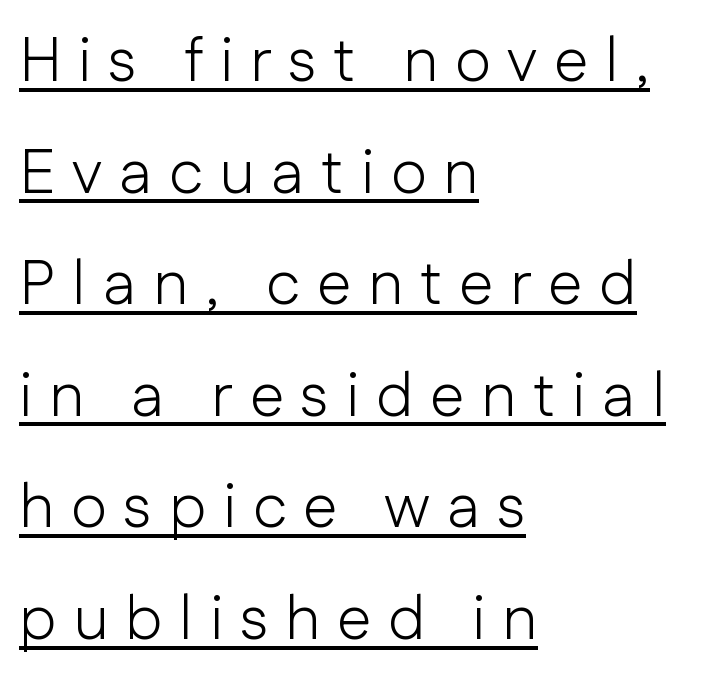
Q: Is the text bold? A: No.
Q: Is the text italic (slanted)? A: No, it is upright.
Q: Is the typeface a serif or a sans-serif typeface? A: Sans-serif.
Q: Is the text underlined? A: Yes.
Q: How is the paragraph aligned? A: Left-aligned.
Q: Is the spacing between letters normal or unusually wide? A: Unusually wide.
Q: Width (condensed, normal, or wide)? A: Normal.
Q: Stroke contrast? A: Low.
Q: x-height? A: Medium.
Q: Monospaced? A: No.
